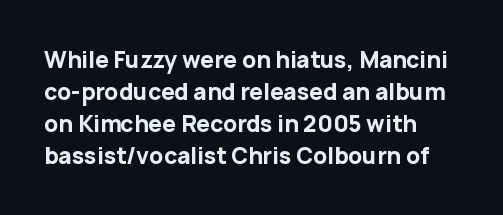
Q: Is the text bold? A: Yes.
Q: Is the text italic (slanted)? A: No, it is upright.
Q: Is the text underlined? A: No.
Q: How is the paragraph aligned? A: Left-aligned.
Q: Is the spacing between letters normal or unusually wide? A: Normal.
Q: Is the spacing between lines tight, normal or loose? A: Normal.
